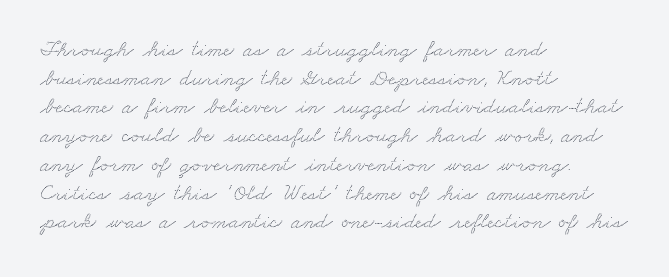
Teacher's note: observe the even left margin — that is flush-left alignment. Students, observe: this is what conventionally led text looks like. A clean baseline with only descenders dipping below it. Each word holds together tightly as a unit, with standard inter-letter gaps.
